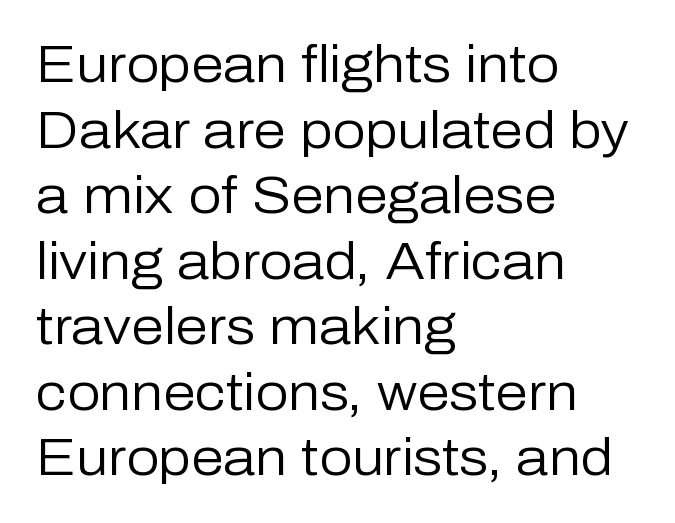
Is this a sans? Yes — the strokes have no serifs. Visually the block forms a straight wall on the left and a jagged coastline on the right. Check the space under the baseline: it is left empty. No chunkiness to these letters — they're not bold. The letters advance in unequal steps, a hallmark of proportional type.
